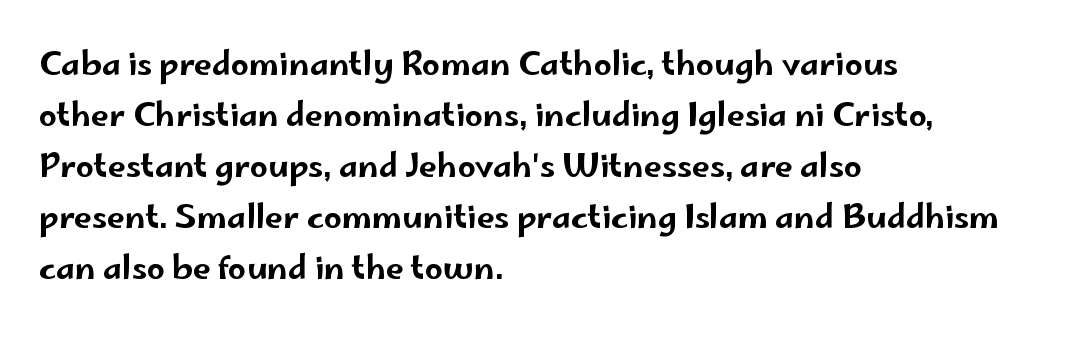
Letterform terminals end flat and unadorned throughout the passage. This rendering features lettering with no underline. This is the regular roman posture of the typeface. Is this a fixed-width face? No — the glyphs have proportional, varying widths. The passage shown stacks its lines at a standard gap. Reading down the block, your eye returns to a fixed left position each line.
